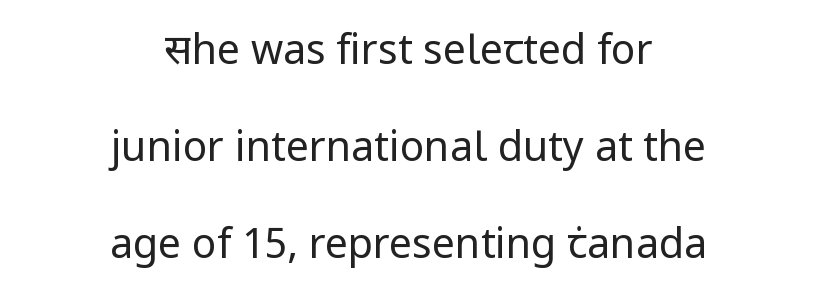
Q: Is the text bold? A: No.
Q: Is the text italic (slanted)? A: No, it is upright.
Q: Is the typeface a serif or a sans-serif typeface? A: Sans-serif.
Q: Is the text underlined? A: No.
Q: How is the paragraph aligned? A: Centered.
Q: Is the spacing between letters normal or unusually wide? A: Normal.
Q: Is the spacing between lines tight, normal or loose? A: Loose.
Q: Width (condensed, normal, or wide)? A: Normal.
Q: Stroke contrast? A: Low.
Q: x-height? A: Medium.
Q: Monospaced? A: No.
